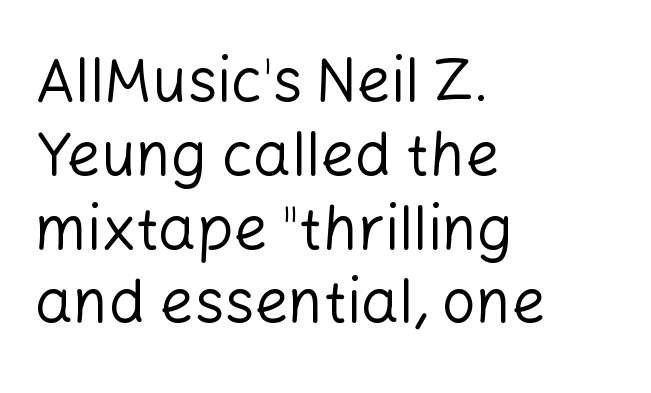
{"serif": "no", "italic": "no", "bold": "no", "weight": "regular", "width": "normal", "stroke_contrast": "low", "x_height": "medium", "monospaced": "no", "underline": "no", "align": "left", "line_spacing_ratio": 1.23, "letter_spacing": "normal", "letter_spacing_em": 0.0, "glyph_px": 60}
